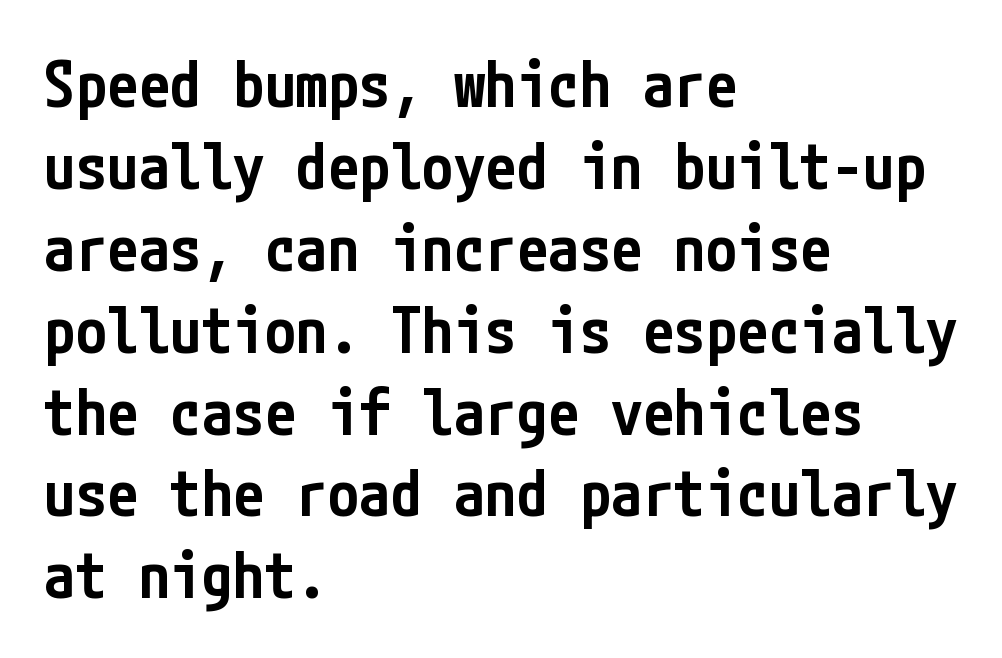
The image shows 63 px semibold, condensed sans-serif type, upright; set left-aligned, normal line spacing (1.3x), normal letter spacing, not underlined; low stroke contrast and a medium x-height.
